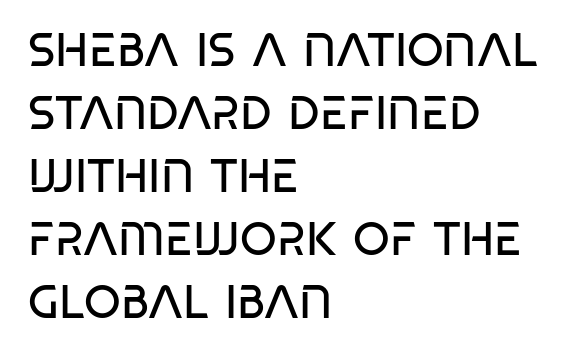
{"serif": "no", "italic": "no", "bold": "no", "weight": "regular", "width": "condensed", "stroke_contrast": "low", "x_height": "large", "monospaced": "no", "underline": "no", "align": "left", "line_spacing": "normal", "line_spacing_ratio": 1.34, "letter_spacing": "normal", "letter_spacing_em": 0.0, "glyph_px": 47}
